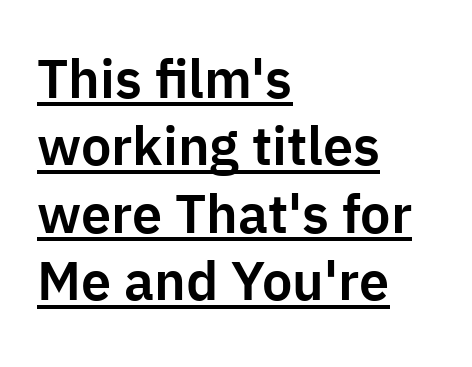
{"serif": "no", "italic": "no", "width": "normal", "stroke_contrast": "low", "x_height": "medium", "monospaced": "no", "underline": "yes", "align": "left", "line_spacing": "normal", "line_spacing_ratio": 1.25, "letter_spacing": "normal", "letter_spacing_em": 0.0, "glyph_px": 54}
